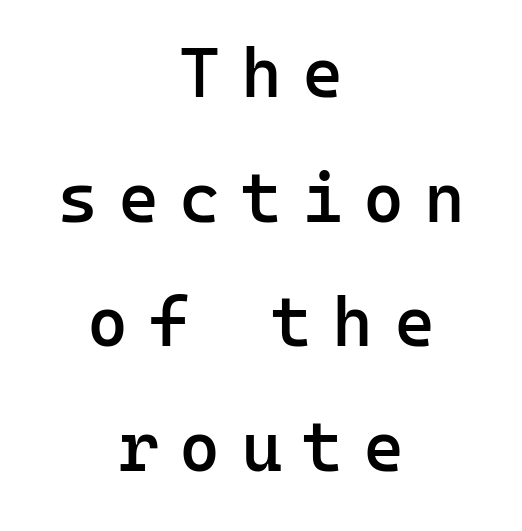
{"serif": "no", "italic": "no", "bold": "semi", "weight": "semibold", "width": "normal", "stroke_contrast": "low", "x_height": "medium", "monospaced": "yes", "underline": "no", "align": "center", "line_spacing_ratio": 1.78, "letter_spacing": "wide", "letter_spacing_em": 0.29, "glyph_px": 70}
